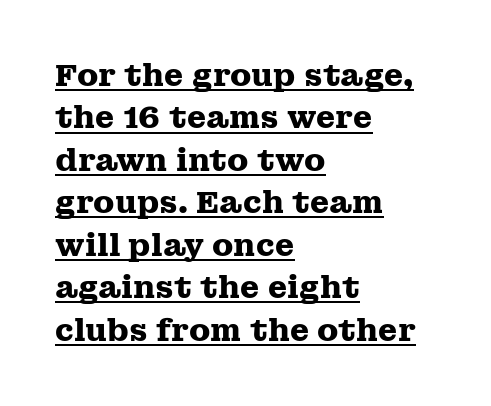
{"serif": "yes", "italic": "no", "bold": "yes", "weight": "heavy", "width": "wide", "stroke_contrast": "medium", "x_height": "medium", "monospaced": "no", "underline": "yes", "align": "left", "line_spacing": "normal", "line_spacing_ratio": 1.37, "letter_spacing": "normal", "letter_spacing_em": 0.0, "glyph_px": 31}
